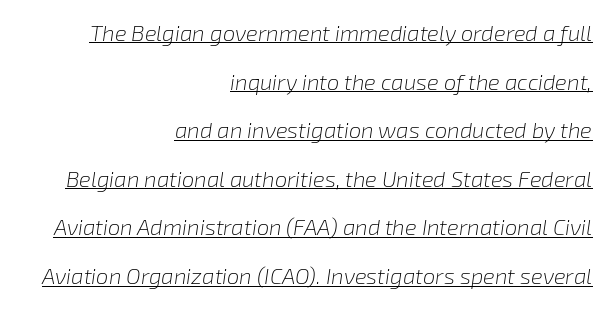
{"italic": "yes", "lean": "right", "slant_degrees": 8, "bold": "no", "underline": "yes", "align": "right", "line_spacing": "loose", "line_spacing_ratio": 2.21, "letter_spacing": "normal", "letter_spacing_em": 0.0, "glyph_px": 22}
